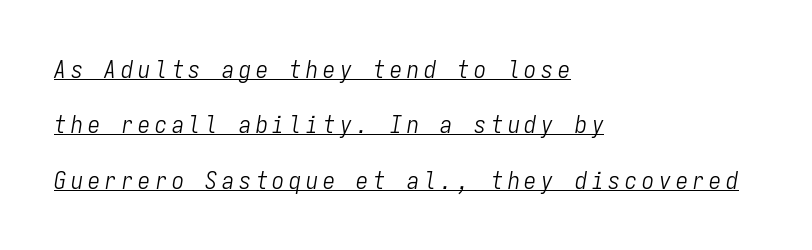
The image shows 24 px text type, italic (leaning right); set left-aligned, loose line spacing (2.31x), unusually wide letter spacing (+0.2 em), underlined.
